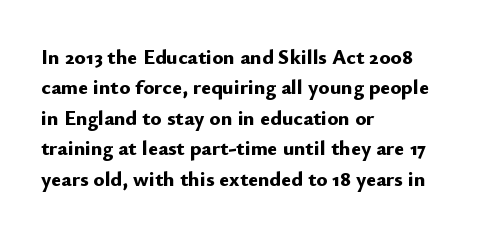
Notice how the stems are strictly vertical — no italics here. These words are printed bold, with thick strokes throughout. Leading: standard. You could call the tracking neutral — neither tight nor loose. The rendering anchors every line to the left-hand side. The words here are not underlined.
